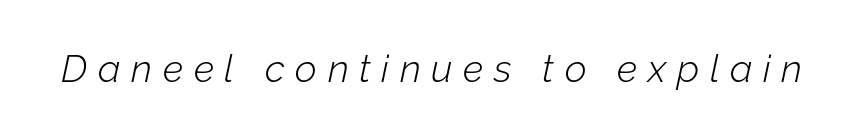
Each letter keeps its own natural width here, so spacing adapts to shape. This sample uses expanded letter spacing, leaving extra air between glyphs. An italicized treatment has been applied to the whole sample. The strip under each line holds only bare page.
